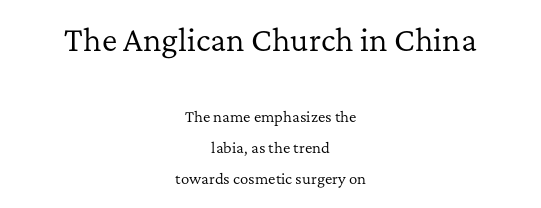
The image shows 29 px regular-weight serif type, upright; set centered, loose line spacing (2.2x), normal letter spacing, not underlined; the first (top) block is 2.07x larger; low stroke contrast and a medium x-height.
